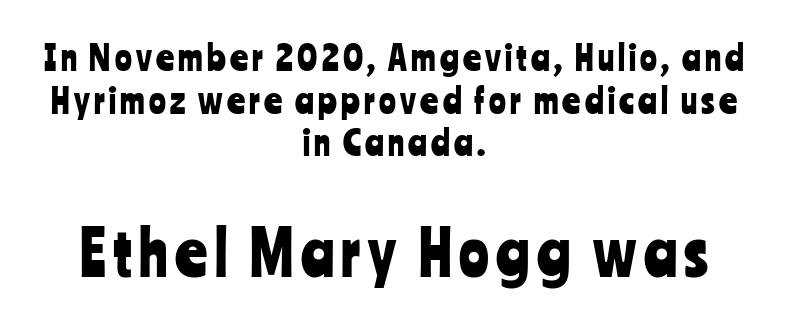
The image shows 62 px condensed sans-serif type, upright; set centered, line spacing 1.22x, not underlined; the second (bottom) block is 1.77x larger; low stroke contrast and a medium x-height.
